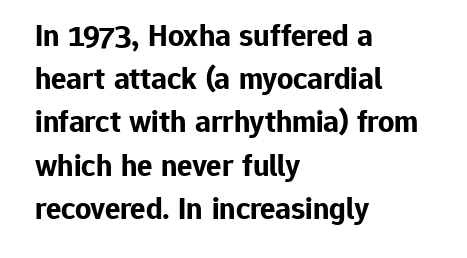
{"serif": "no", "italic": "no", "bold": "yes", "weight": "bold", "width": "normal", "stroke_contrast": "low", "x_height": "medium", "monospaced": "no", "underline": "no", "align": "left", "line_spacing": "normal", "line_spacing_ratio": 1.35, "letter_spacing": "normal", "letter_spacing_em": 0.0, "glyph_px": 32}
